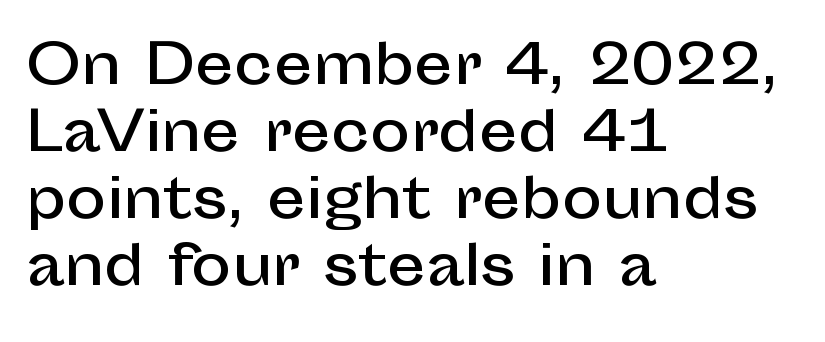
The image shows 54 px sans-serif type, upright; set left-aligned, line spacing 1.24x, normal letter spacing, not underlined; low stroke contrast and a medium x-height.
